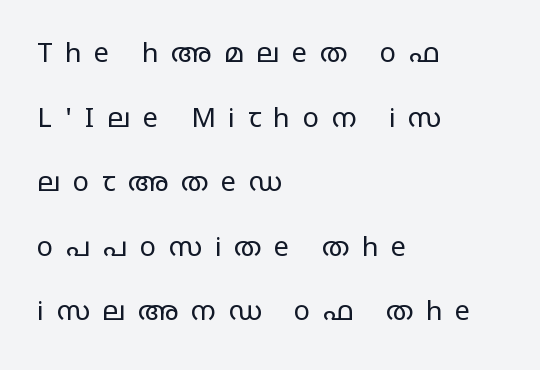
{"italic": "no", "bold": "no", "underline": "no", "align": "left", "line_spacing": "loose", "line_spacing_ratio": 2.39, "letter_spacing": "wide", "letter_spacing_em": 0.47, "glyph_px": 27}
